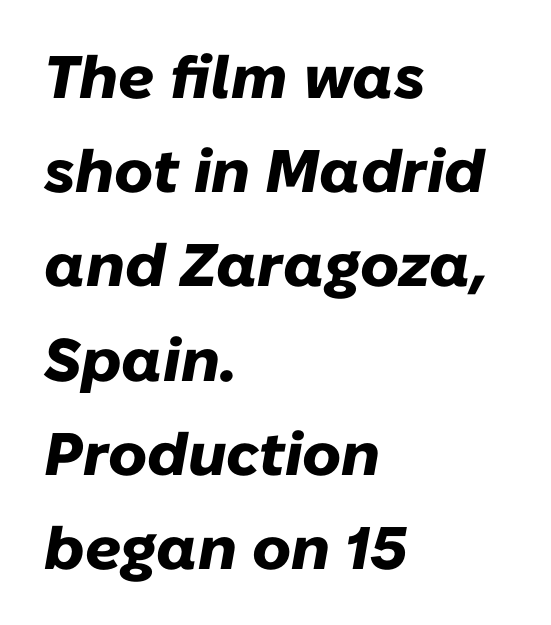
Notice how the stems are inclined rather than vertical — that's the hallmark of italics. Notice how thick the strokes are: this is what a full bold looks like. A normal amount of white space separates one row of letters from the next. These lines are set flush left with a ragged right edge.
